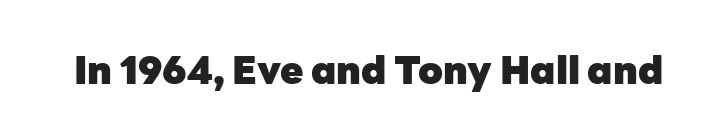
{"serif": "no", "italic": "no", "bold": "yes", "weight": "heavy", "width": "normal", "stroke_contrast": "low", "x_height": "medium", "monospaced": "no", "underline": "no", "letter_spacing": "normal", "letter_spacing_em": 0.0, "glyph_px": 38}
